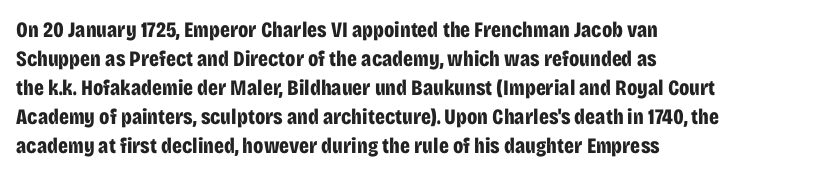
The image shows 22 px bold type, upright; set left-aligned, normal line spacing (1.32x), normal letter spacing, not underlined.
